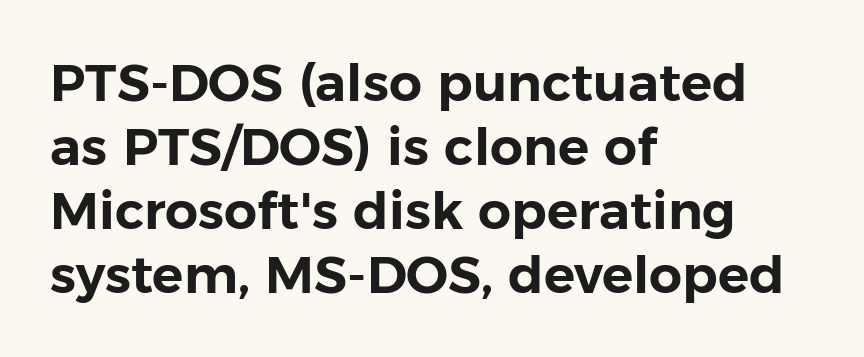
The image shows 52 px sans-serif type, upright; set left-aligned, line spacing 1.23x, normal letter spacing, not underlined; low stroke contrast and a medium x-height.
